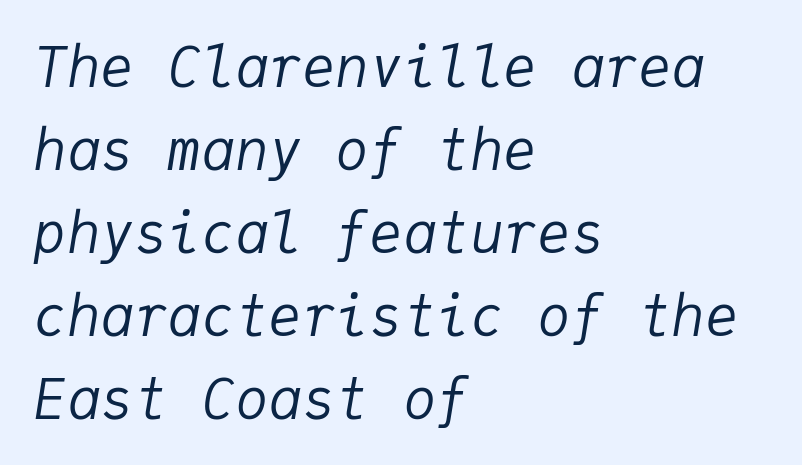
The image shows 56 px regular-weight type, italic (leaning right), monospaced; set left-aligned, normal line spacing (1.48x), normal letter spacing, not underlined; low stroke contrast and a medium x-height.
